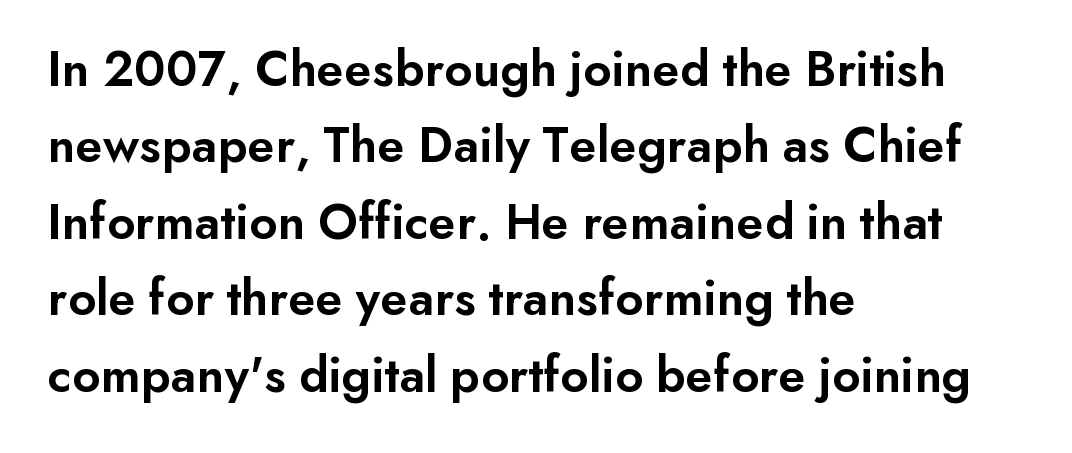
{"serif": "no", "italic": "no", "bold": "semi", "weight": "semibold", "width": "normal", "stroke_contrast": "low", "x_height": "small", "monospaced": "no", "underline": "no", "align": "left", "line_spacing": "normal", "line_spacing_ratio": 1.47, "letter_spacing": "normal", "letter_spacing_em": 0.0, "glyph_px": 52}
